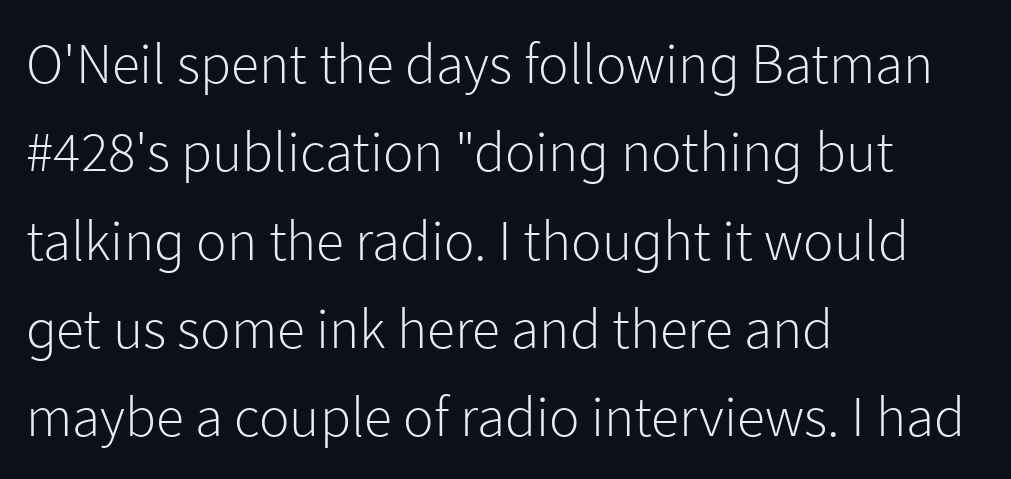
{"serif": "no", "italic": "no", "bold": "no", "weight": "light", "width": "normal", "stroke_contrast": "low", "x_height": "medium", "monospaced": "no", "underline": "no", "align": "left", "line_spacing": "normal", "line_spacing_ratio": 1.55, "letter_spacing": "normal", "letter_spacing_em": 0.0, "glyph_px": 57}
